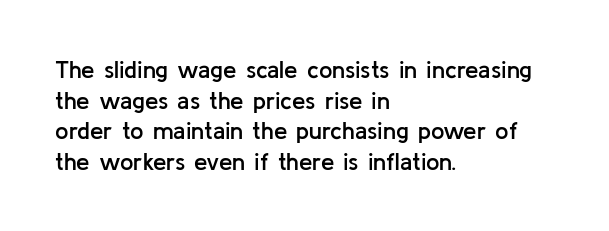
The image shows 24 px text type, upright; set left-aligned, normal line spacing (1.28x), normal letter spacing, not underlined.
